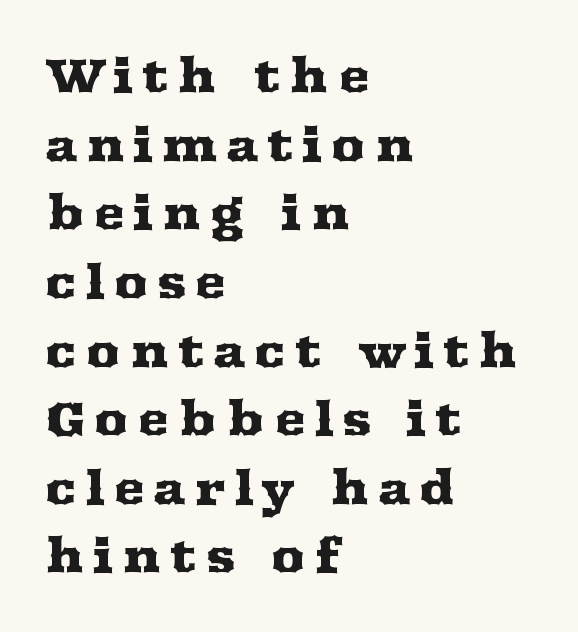
Q: Is the text italic (slanted)? A: No, it is upright.
Q: Is the typeface a serif or a sans-serif typeface? A: Serif.
Q: Is the text underlined? A: No.
Q: How is the paragraph aligned? A: Left-aligned.
Q: Is the spacing between lines tight, normal or loose? A: Normal.
Q: Width (condensed, normal, or wide)? A: Wide.
Q: Stroke contrast? A: Medium.
Q: x-height? A: Medium.
Q: Monospaced? A: No.
